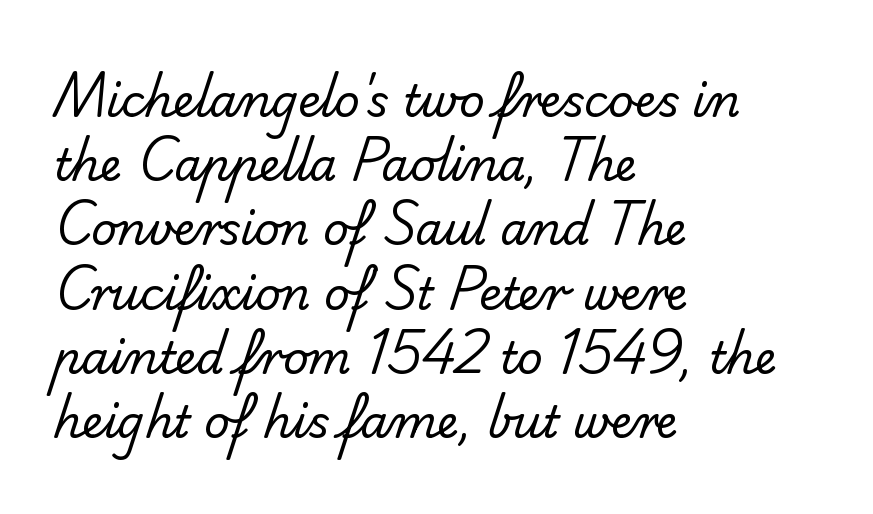
Q: Is the text bold? A: No.
Q: Is the typeface a serif or a sans-serif typeface? A: Sans-serif.
Q: Is the text underlined? A: No.
Q: How is the paragraph aligned? A: Left-aligned.
Q: Is the spacing between letters normal or unusually wide? A: Normal.
Q: Is the spacing between lines tight, normal or loose? A: Normal.
Q: Width (condensed, normal, or wide)? A: Normal.
Q: Stroke contrast? A: Low.
Q: x-height? A: Small.
Q: Monospaced? A: No.
